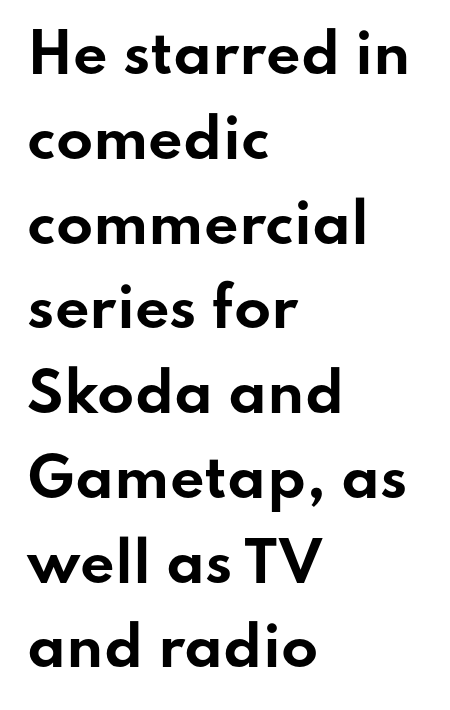
Q: Is the text bold? A: Yes.
Q: Is the text italic (slanted)? A: No, it is upright.
Q: Is the typeface a serif or a sans-serif typeface? A: Sans-serif.
Q: Is the text underlined? A: No.
Q: How is the paragraph aligned? A: Left-aligned.
Q: Is the spacing between letters normal or unusually wide? A: Normal.
Q: Is the spacing between lines tight, normal or loose? A: Normal.
Q: Width (condensed, normal, or wide)? A: Wide.
Q: Stroke contrast? A: Low.
Q: x-height? A: Small.
Q: Monospaced? A: No.
